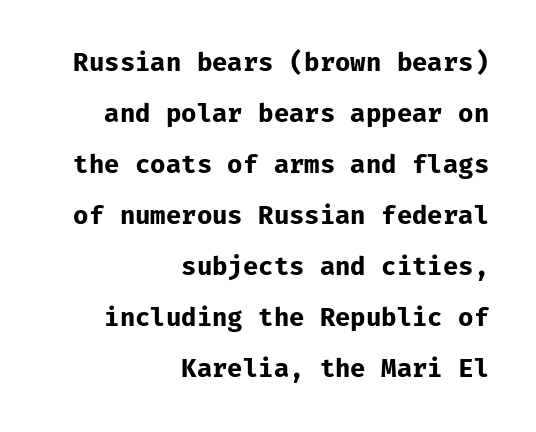
If you drew a line through each stem, it would be perfectly vertical. What weight is shown? A full bold with thick strokes. Loosely led — the rows are spread out. The typesetter chose a ragged-left arrangement here.
